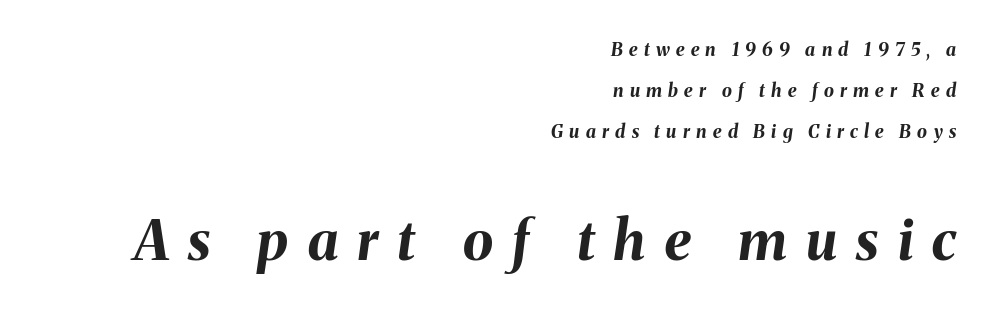
There's an unmistakable incline to the writing here. You could fit nearly another row in the gap between these rows. In terms of weight, the rendering is a true, heavy bold. If you squint, the bottom block still reads clearly — it's the larger of the two. The passage is arranged like a letterhead date or caption credit — flush right. Tracking value appears strongly positive — letters spread wide.
